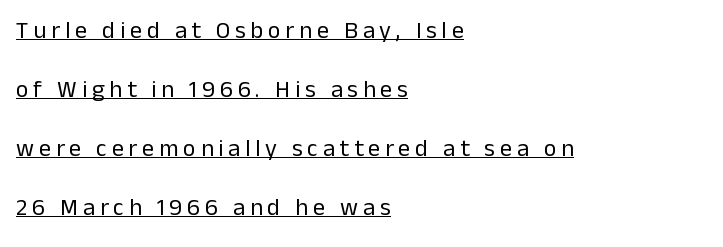
Is the block centered? No — it sits flush against the left margin. Quick note: not italic, upright. Is the type heavy? It reads as light-to-regular instead. This rendering widens character spacing well past its baseline value.
